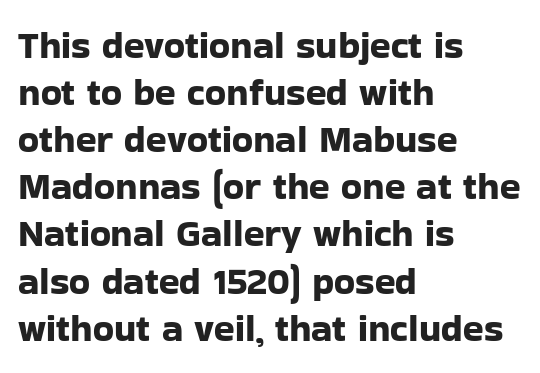
Q: Is the text italic (slanted)? A: No, it is upright.
Q: Is the typeface a serif or a sans-serif typeface? A: Sans-serif.
Q: Is the text underlined? A: No.
Q: How is the paragraph aligned? A: Left-aligned.
Q: Is the spacing between letters normal or unusually wide? A: Normal.
Q: Width (condensed, normal, or wide)? A: Normal.
Q: Stroke contrast? A: Low.
Q: x-height? A: Medium.
Q: Monospaced? A: No.
